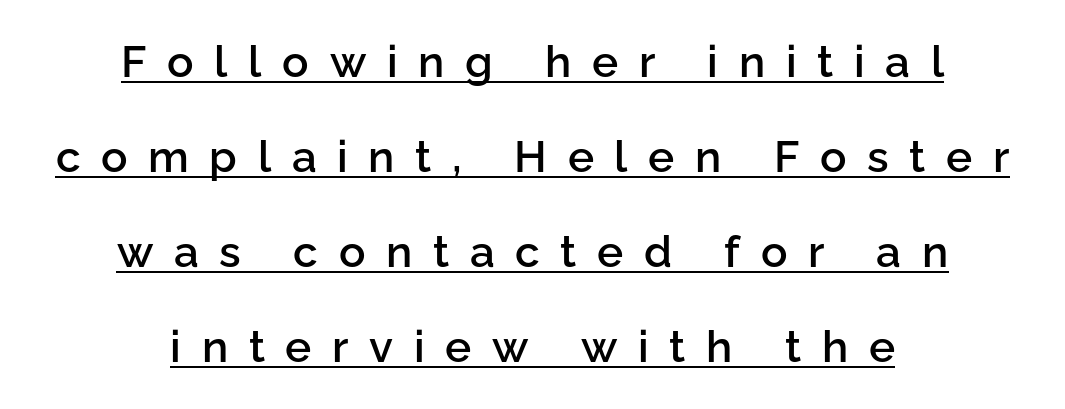
{"serif": "no", "italic": "no", "bold": "semi", "weight": "semibold", "width": "normal", "stroke_contrast": "low", "x_height": "medium", "monospaced": "no", "underline": "yes", "align": "center", "line_spacing": "loose", "line_spacing_ratio": 2.16, "letter_spacing": "wide", "letter_spacing_em": 0.47, "glyph_px": 44}
